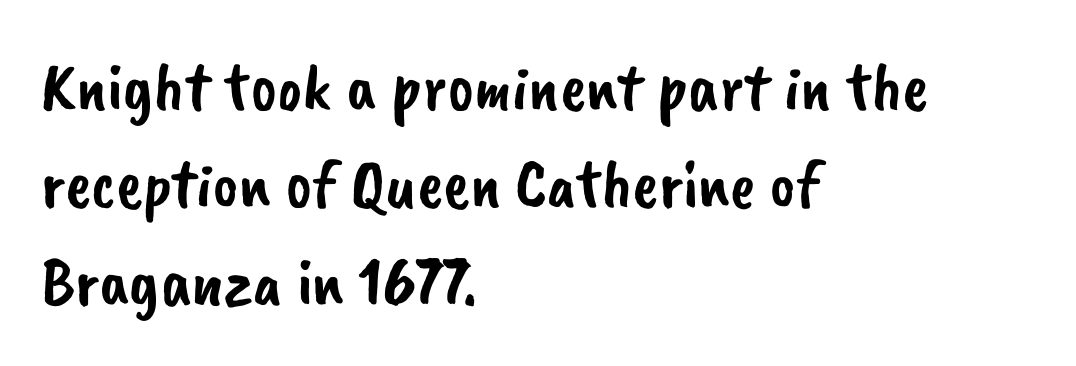
Q: Is the typeface a serif or a sans-serif typeface? A: Sans-serif.
Q: Is the text underlined? A: No.
Q: How is the paragraph aligned? A: Left-aligned.
Q: Is the spacing between letters normal or unusually wide? A: Normal.
Q: Is the spacing between lines tight, normal or loose? A: Normal.
Q: Width (condensed, normal, or wide)? A: Normal.
Q: Stroke contrast? A: Low.
Q: x-height? A: Small.
Q: Monospaced? A: No.
